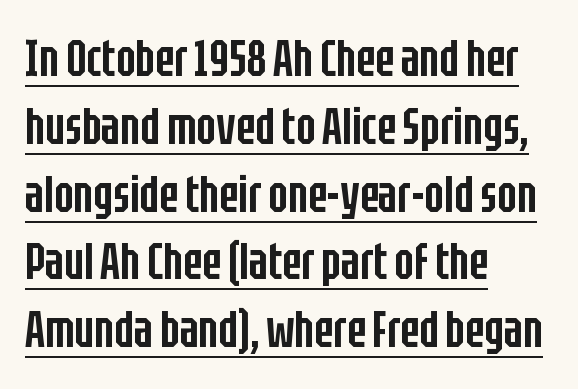
{"serif": "no", "italic": "no", "bold": "semi", "weight": "semibold", "width": "condensed", "stroke_contrast": "low", "x_height": "large", "monospaced": "no", "underline": "yes", "align": "left", "line_spacing": "normal", "line_spacing_ratio": 1.33, "letter_spacing": "normal", "letter_spacing_em": 0.0, "glyph_px": 51}
